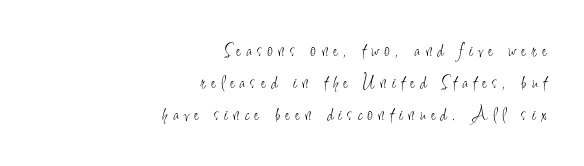
The image shows 20 px text type; set right-aligned, normal line spacing (1.6x), unusually wide letter spacing (+0.29 em), not underlined.
